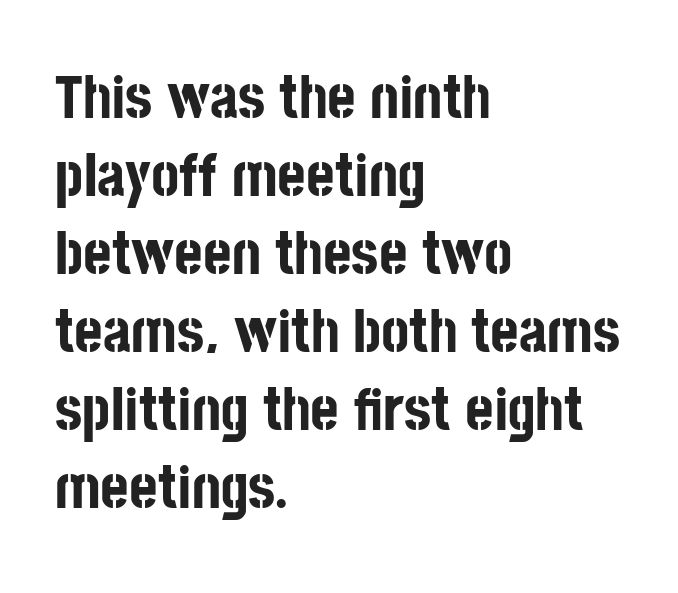
{"serif": "no", "italic": "no", "bold": "yes", "weight": "bold", "width": "condensed", "stroke_contrast": "low", "x_height": "large", "monospaced": "no", "underline": "no", "align": "left", "line_spacing": "normal", "line_spacing_ratio": 1.28, "letter_spacing": "normal", "letter_spacing_em": 0.0, "glyph_px": 61}
